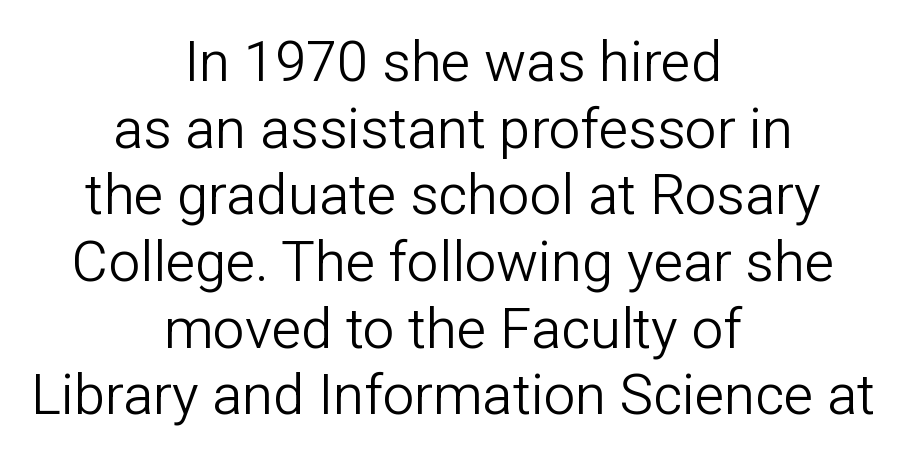
The image shows 56 px light sans-serif type, upright; set centered, line spacing 1.19x, normal letter spacing, not underlined; low stroke contrast and a medium x-height.
